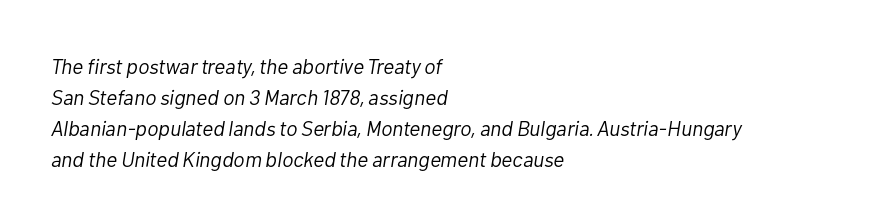
Q: Is the text bold? A: No.
Q: Is the text italic (slanted)? A: Yes, it leans right by about 10 degrees.
Q: Is the text underlined? A: No.
Q: How is the paragraph aligned? A: Left-aligned.
Q: Is the spacing between letters normal or unusually wide? A: Normal.
Q: Is the spacing between lines tight, normal or loose? A: Normal.
